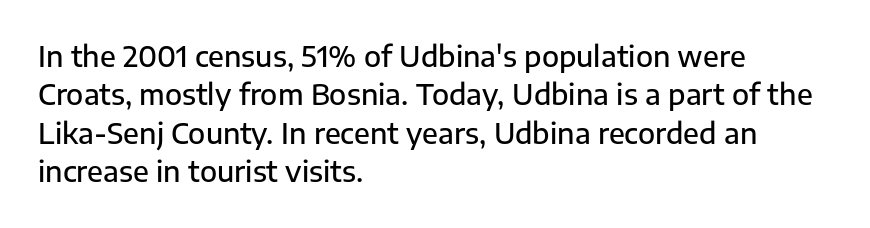
Q: Is the text bold? A: Semi-bold.
Q: Is the text italic (slanted)? A: No, it is upright.
Q: Is the typeface a serif or a sans-serif typeface? A: Sans-serif.
Q: Is the text underlined? A: No.
Q: How is the paragraph aligned? A: Left-aligned.
Q: Is the spacing between letters normal or unusually wide? A: Normal.
Q: Is the spacing between lines tight, normal or loose? A: Normal.
Q: Width (condensed, normal, or wide)? A: Normal.
Q: Stroke contrast? A: Low.
Q: x-height? A: Medium.
Q: Monospaced? A: No.
